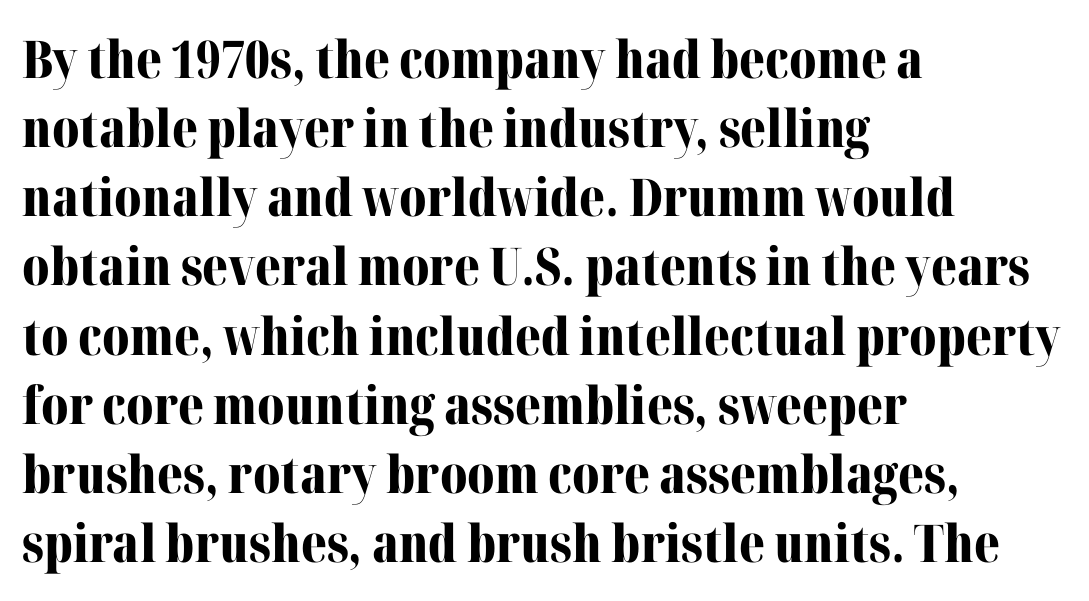
Looks like regular typesetting: each glyph gets only the width it needs. The letters stand upright; this is a roman face. The leading is moderate, giving the passage an even texture. Letterform terminals end in serifs throughout the passage. Descenders hang freely into open space. Casual observation: everything's shoved over to the left.
